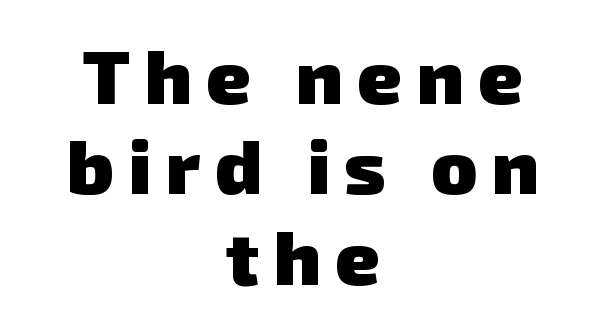
A typesetter would call this proportional, since set widths differ per character. Glance below the letters and you will spot only blank space. Each glyph is drawn with heavy, bold strokes. These lines stack symmetrically, like a column narrowing and widening about its center. The glyphs in this specimen are sans serif.
